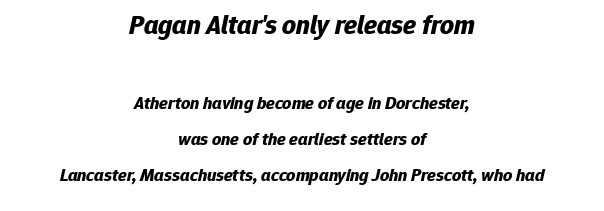
The image shows 27 px bold type, italic (leaning right); set centered, loose line spacing (2.0x), normal letter spacing, not underlined; the first (top) block is 1.5x larger.
